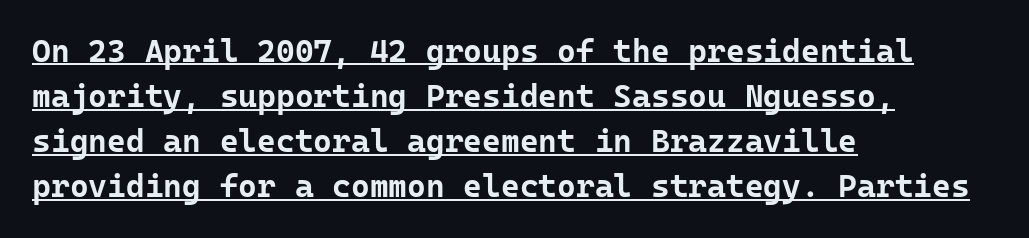
{"serif": "no", "italic": "no", "bold": "yes", "weight": "bold", "width": "normal", "stroke_contrast": "low", "x_height": "medium", "monospaced": "yes", "underline": "yes", "align": "left", "line_spacing": "normal", "line_spacing_ratio": 1.41, "letter_spacing": "normal", "letter_spacing_em": 0.0, "glyph_px": 32}
